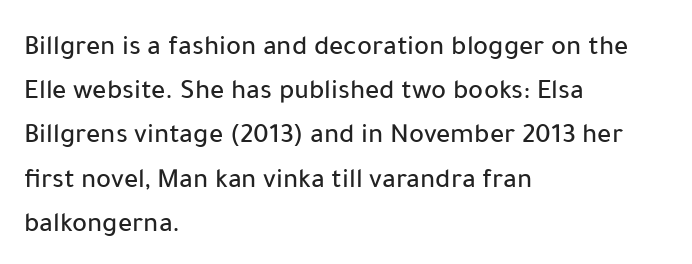
The image shows 28 px sans-serif type, upright; set left-aligned, normal line spacing (1.58x), normal letter spacing, not underlined; low stroke contrast and a medium x-height.
